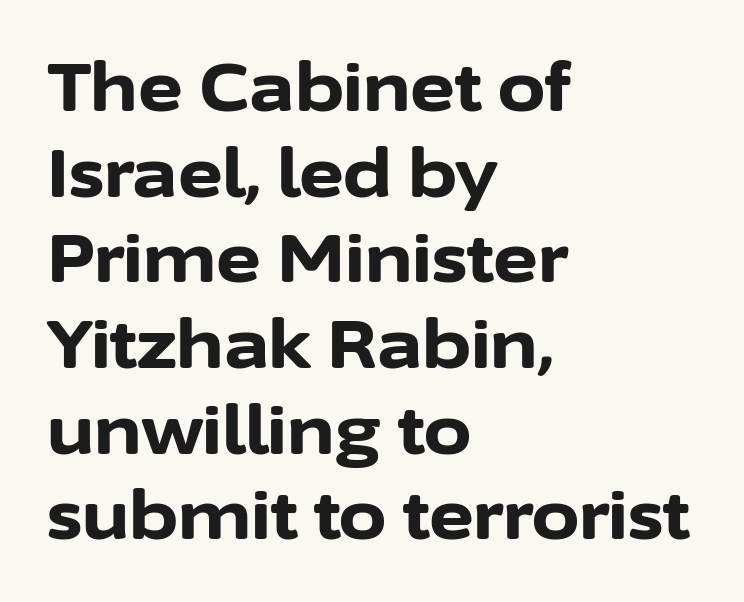
{"serif": "no", "italic": "no", "bold": "yes", "weight": "bold", "width": "normal", "stroke_contrast": "low", "x_height": "medium", "monospaced": "no", "underline": "no", "align": "left", "line_spacing": "normal", "line_spacing_ratio": 1.26, "letter_spacing": "normal", "letter_spacing_em": 0.0, "glyph_px": 68}
